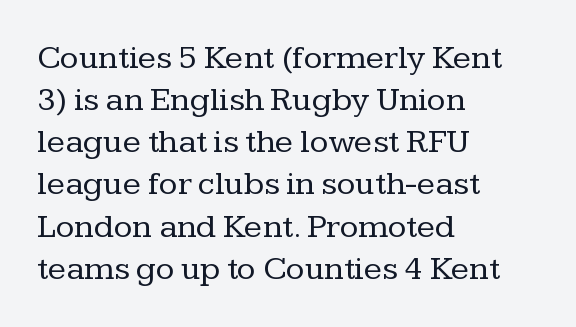
Q: Is the text bold? A: No.
Q: Is the text italic (slanted)? A: No, it is upright.
Q: Is the typeface a serif or a sans-serif typeface? A: Serif.
Q: Is the text underlined? A: No.
Q: How is the paragraph aligned? A: Left-aligned.
Q: Is the spacing between letters normal or unusually wide? A: Normal.
Q: Width (condensed, normal, or wide)? A: Normal.
Q: Stroke contrast? A: Low.
Q: x-height? A: Medium.
Q: Monospaced? A: No.
